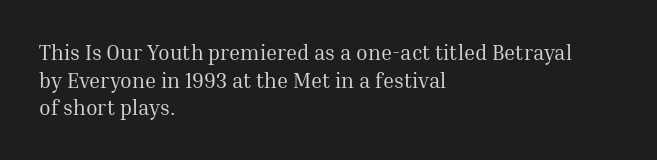
{"italic": "no", "bold": "no", "underline": "no", "align": "left", "line_spacing": "normal", "line_spacing_ratio": 1.31, "letter_spacing": "normal", "letter_spacing_em": 0.0, "glyph_px": 21}
